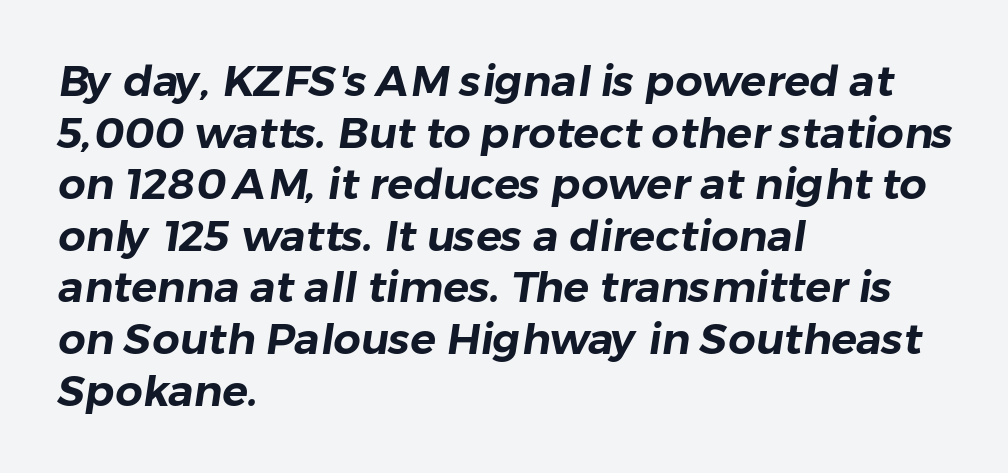
Leftover space on each line is placed entirely after the last word. Tracking value appears to be zero — textbook default spacing. What kind of face is this? One without serifs — a sans. Each row of text sits above clean, open space.
